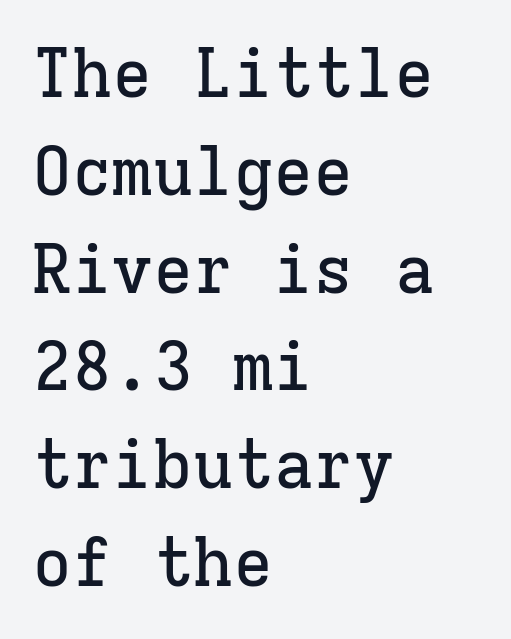
{"serif": "yes", "italic": "no", "width": "normal", "stroke_contrast": "low", "x_height": "medium", "monospaced": "yes", "underline": "no", "align": "left", "line_spacing": "normal", "line_spacing_ratio": 1.46, "letter_spacing": "normal", "letter_spacing_em": 0.0, "glyph_px": 67}
